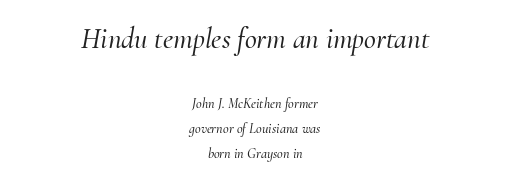
The type family on display is of the serif kind. An italicized treatment has been applied to the whole sample. These lines are rendered in a variable-pitch font. Short and long lines alike share a common midpoint.
